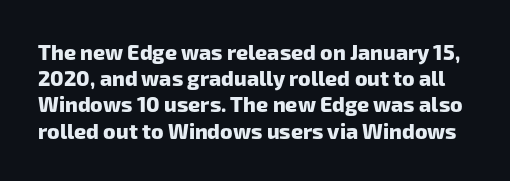
The image shows 21 px bold type; set normal line spacing (1.25x), normal letter spacing, not underlined.
